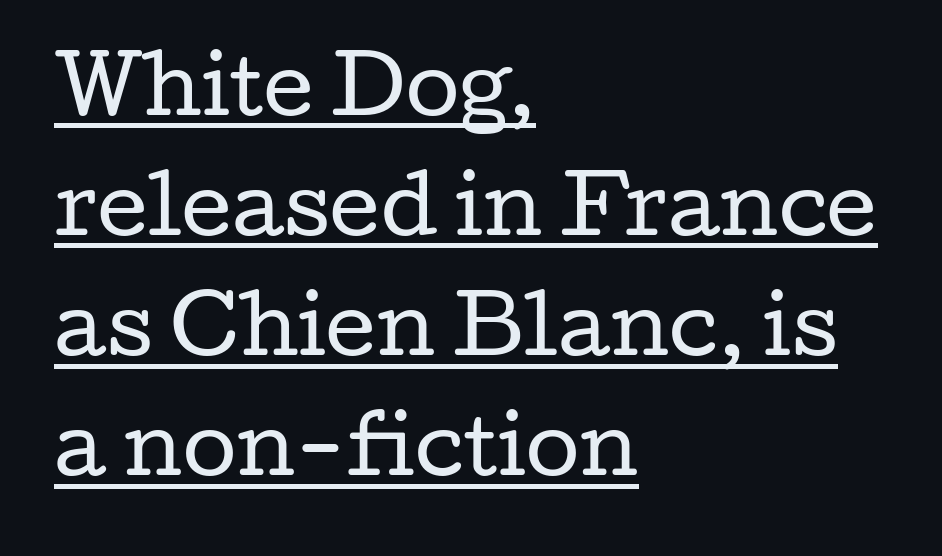
{"serif": "yes", "italic": "no", "bold": "no", "weight": "regular", "width": "wide", "stroke_contrast": "low", "x_height": "medium", "monospaced": "no", "underline": "yes", "align": "left", "line_spacing": "normal", "line_spacing_ratio": 1.54, "letter_spacing": "normal", "letter_spacing_em": 0.0, "glyph_px": 78}
